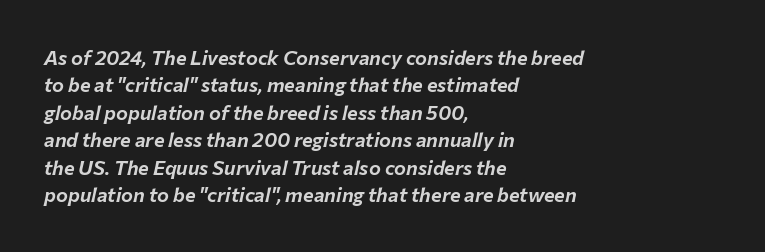
Q: Is the text italic (slanted)? A: Yes, it leans right by about 12 degrees.
Q: Is the text underlined? A: No.
Q: How is the paragraph aligned? A: Left-aligned.
Q: Is the spacing between letters normal or unusually wide? A: Normal.
Q: Is the spacing between lines tight, normal or loose? A: Normal.
